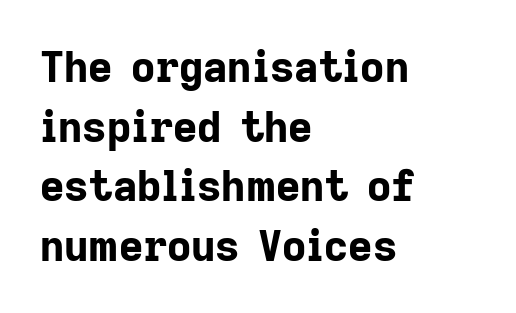
The image shows 42 px bold sans-serif type, upright; set left-aligned, normal line spacing (1.42x), normal letter spacing, not underlined; low stroke contrast and a medium x-height.
